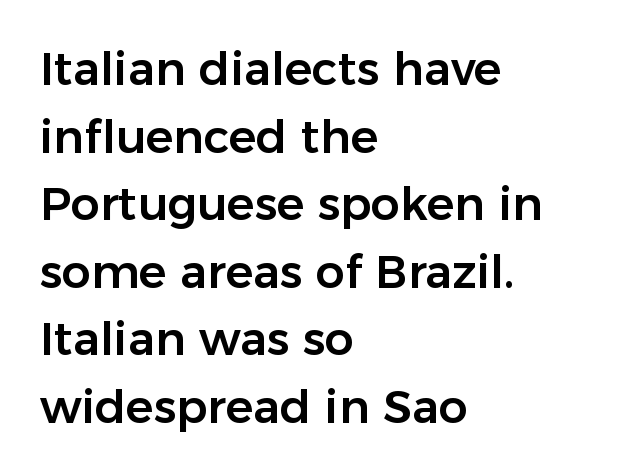
The image shows 46 px sans-serif type, upright; set left-aligned, normal line spacing (1.47x), normal letter spacing, not underlined; low stroke contrast and a medium x-height.
